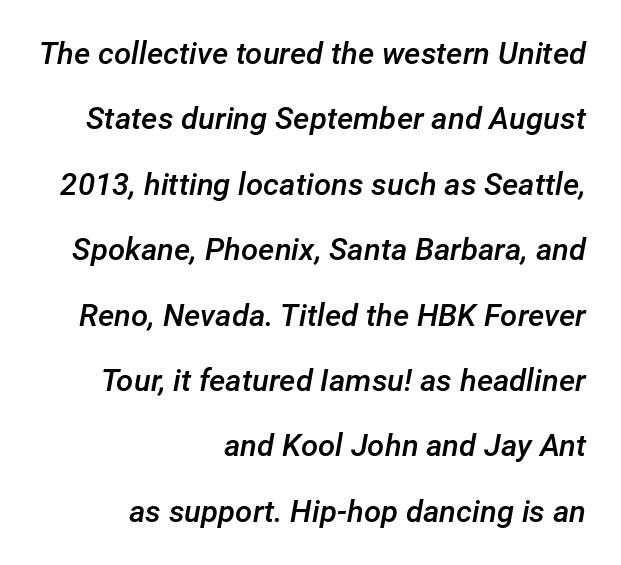
How are the letters spaced? Ordinarily, with no added tracking. A typesetter would mark this as italic. What's the leading like? Stretched, with rows far apart. The paragraph shown leans on its right margin. Honestly, there is no underline to notice here at all.
